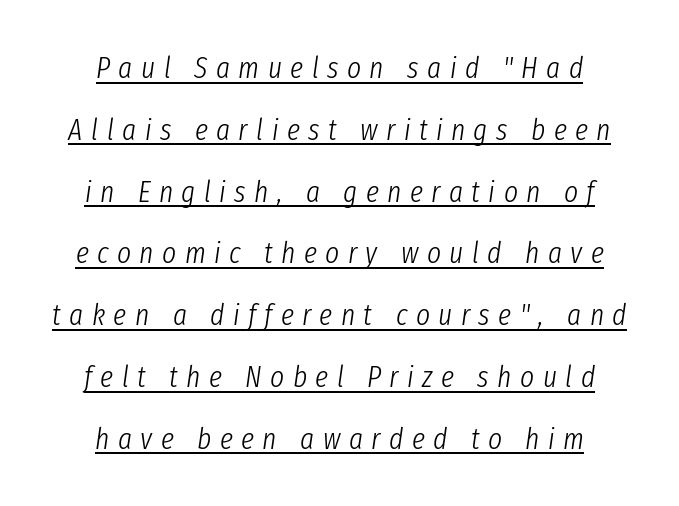
The image shows 30 px light, condensed type, italic (leaning right); set centered, loose line spacing (2.06x), unusually wide letter spacing (+0.28 em), underlined; low stroke contrast and a medium x-height.
